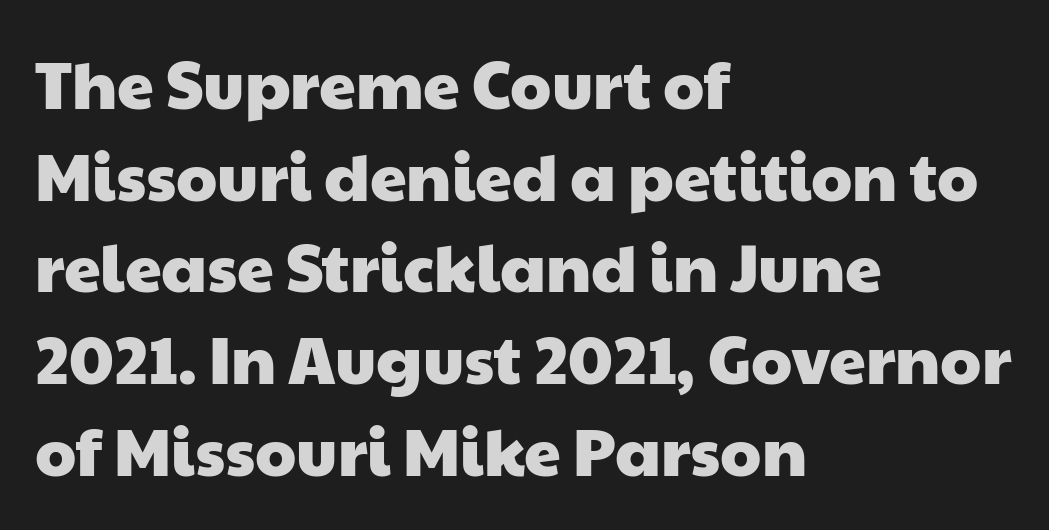
The image shows 66 px wide sans-serif type; set left-aligned, normal line spacing (1.39x), normal letter spacing, not underlined; low stroke contrast and a medium x-height.
